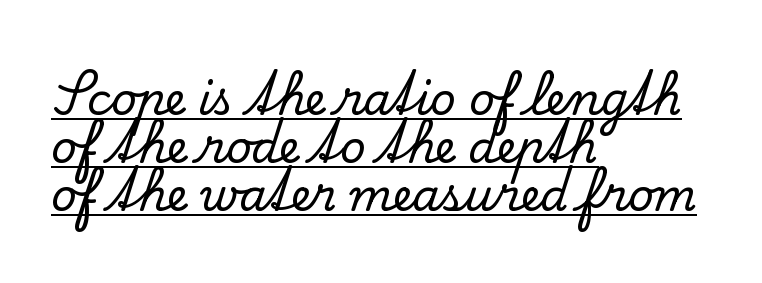
{"serif": "yes", "width": "normal", "stroke_contrast": "low", "x_height": "small", "monospaced": "no", "underline": "yes", "align": "left", "line_spacing": "tight", "line_spacing_ratio": 1.09, "letter_spacing": "normal", "letter_spacing_em": 0.0, "glyph_px": 44}
